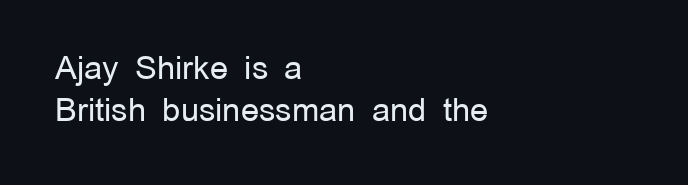
{"serif": "no", "italic": "no", "bold": "no", "weight": "regular", "width": "normal", "stroke_contrast": "low", "x_height": "medium", "monospaced": "no", "underline": "no", "align": "left", "line_spacing": "normal", "line_spacing_ratio": 1.3, "letter_spacing": "normal", "letter_spacing_em": 0.0, "glyph_px": 32}
